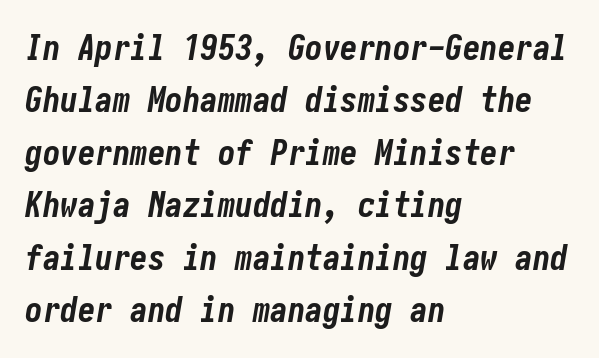
The image shows 35 px bold, condensed type, italic (leaning right); set left-aligned, normal line spacing (1.5x), normal letter spacing, not underlined; low stroke contrast and a medium x-height.
